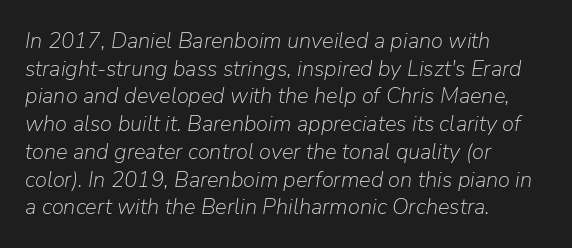
This sample keeps an unexceptional amount of space between lines. The lines are quadded left. Weight class: somewhere from thin through regular. The letterforms sit shoulder to shoulder at normal distance. A bare baseline throughout the passage. Looking at the ascenders, they clearly lean.
